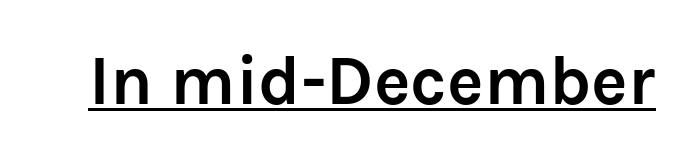
The horizontal fit of the characters is conventional and even. Regarding serifs, this sample does without them. Summary of weight: heavy, a full bold. You could not count columns in this text — the font is proportionally spaced.
